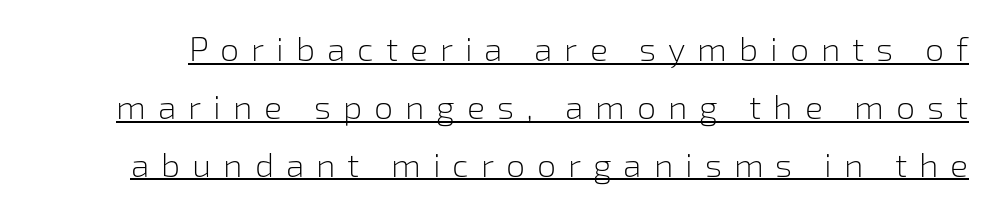
In terms of posture, this sample is upright. You can see a thin bar hugging the bottom of the glyphs. To sum up the face: it is a sans, with no serifs. Students, note that the glyphs here are deliberately spaced far apart. Honestly, the row spacing looks completely unremarkable. Stroke thickness stays within the range of a standard reading face or lighter.
